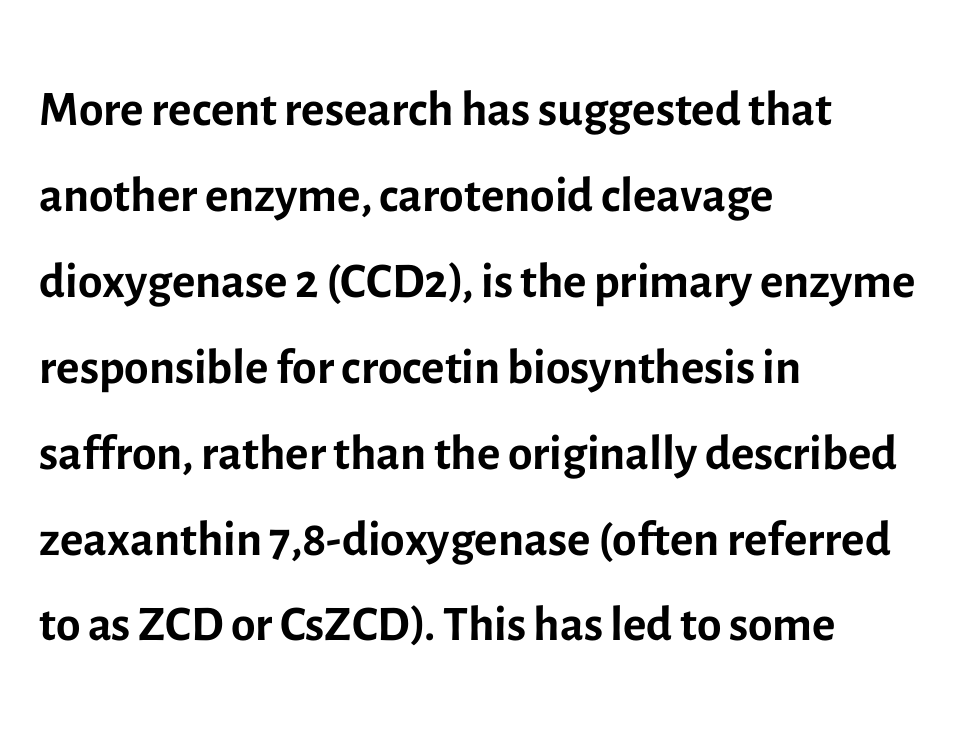
Q: Is the text bold? A: No.
Q: Is the text italic (slanted)? A: No, it is upright.
Q: Is the typeface a serif or a sans-serif typeface? A: Sans-serif.
Q: Is the text underlined? A: No.
Q: How is the paragraph aligned? A: Left-aligned.
Q: Is the spacing between letters normal or unusually wide? A: Normal.
Q: Width (condensed, normal, or wide)? A: Normal.
Q: x-height? A: Medium.
Q: Monospaced? A: No.
